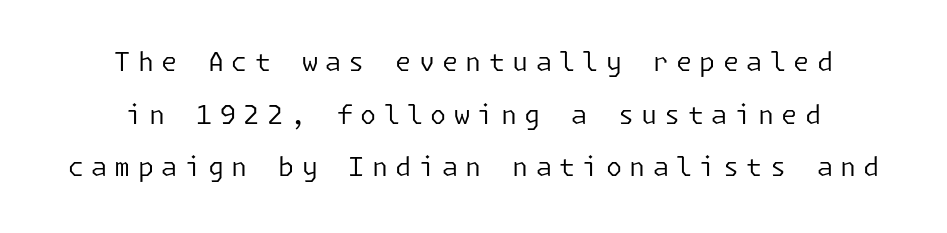
The image shows 26 px text type, upright; set centered, loose line spacing (2.02x), unusually wide letter spacing (+0.28 em), not underlined.
